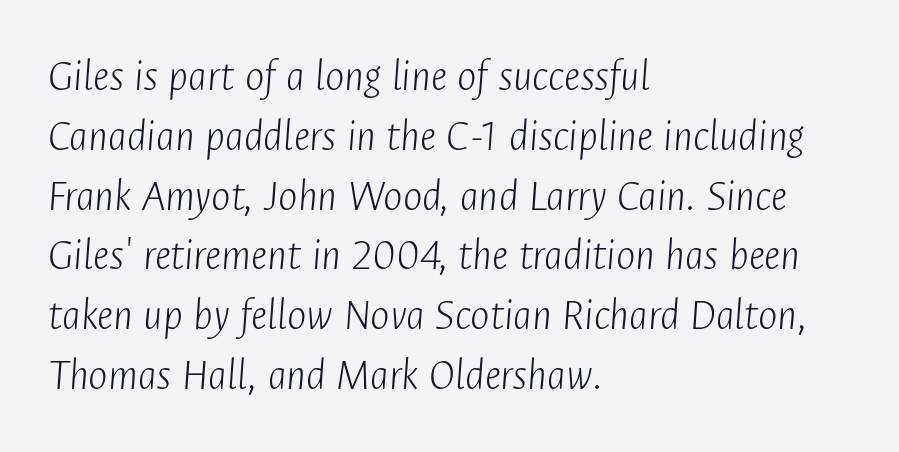
The image shows 46 px light, condensed type, italic (leaning right); set left-aligned, normal line spacing (1.3x), normal letter spacing, not underlined; low stroke contrast and a medium x-height.
